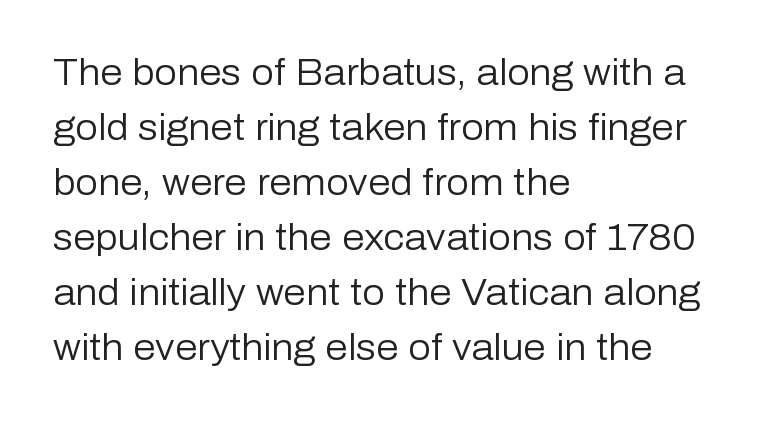
{"serif": "no", "italic": "no", "bold": "no", "weight": "regular", "width": "normal", "stroke_contrast": "low", "x_height": "medium", "monospaced": "no", "underline": "no", "align": "left", "line_spacing": "normal", "line_spacing_ratio": 1.53, "letter_spacing": "normal", "letter_spacing_em": 0.0, "glyph_px": 36}
